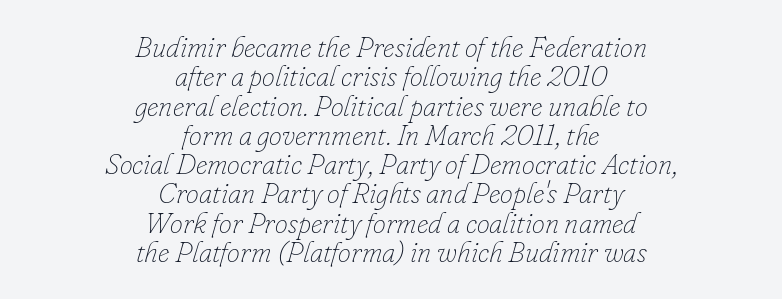
Unbolded letterforms with no extra heft. Typeset on center — no edge is straight. Underlining? Definitely not there. The line texture is even and compact thanks to regular tracking. There's an unmistakable incline to the writing here.
